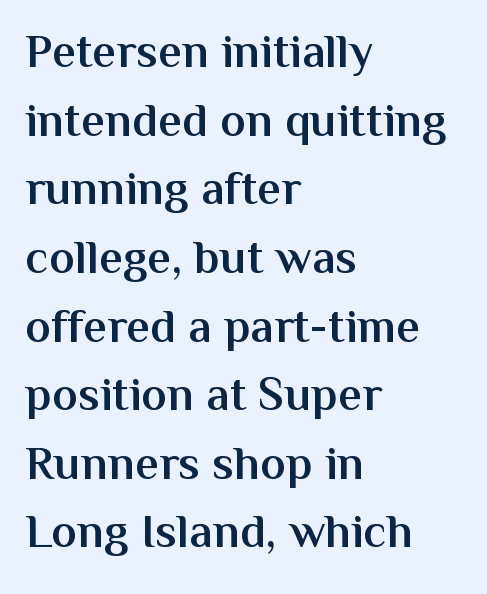
A roman cut, with each character standing at attention. Short and long lines alike share a common starting point at left. The passage shown stacks its lines at a standard gap. This sample uses a sans-serif face.
